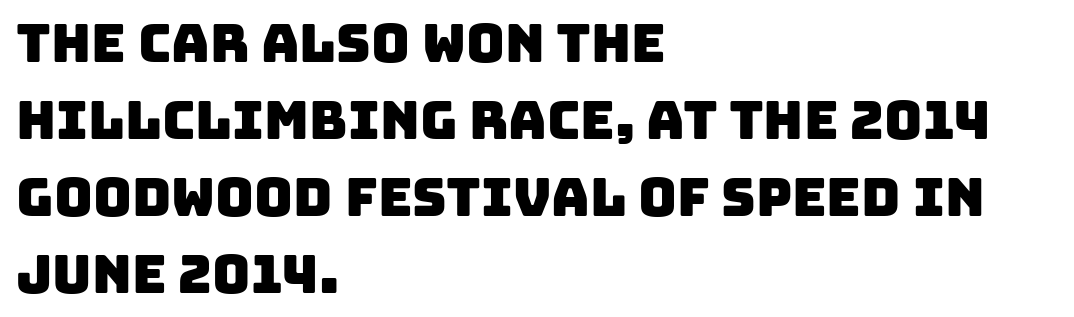
{"serif": "no", "width": "normal", "stroke_contrast": "low", "x_height": "large", "monospaced": "no", "underline": "no", "align": "left", "line_spacing": "normal", "line_spacing_ratio": 1.45, "letter_spacing": "normal", "letter_spacing_em": 0.0, "glyph_px": 53}
